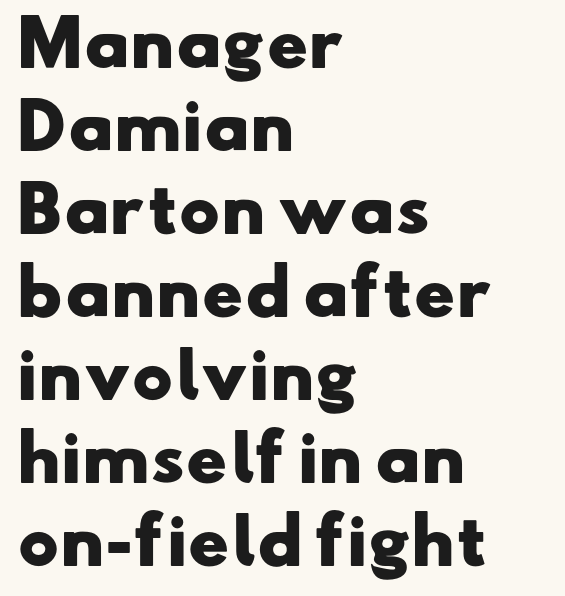
{"serif": "no", "bold": "yes", "weight": "heavy", "width": "wide", "stroke_contrast": "low", "x_height": "small", "monospaced": "no", "underline": "no", "align": "left", "line_spacing": "normal", "line_spacing_ratio": 1.34, "letter_spacing": "normal", "letter_spacing_em": 0.0, "glyph_px": 62}
